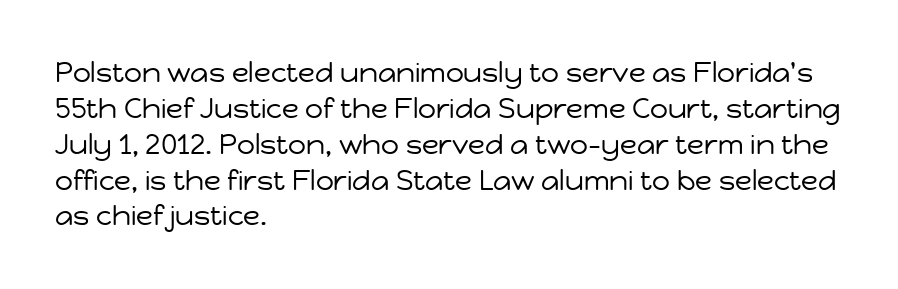
Q: Is the text bold? A: No.
Q: Is the text italic (slanted)? A: No, it is upright.
Q: Is the typeface a serif or a sans-serif typeface? A: Sans-serif.
Q: Is the text underlined? A: No.
Q: How is the paragraph aligned? A: Left-aligned.
Q: Is the spacing between letters normal or unusually wide? A: Normal.
Q: Is the spacing between lines tight, normal or loose? A: Normal.
Q: Width (condensed, normal, or wide)? A: Normal.
Q: Stroke contrast? A: Low.
Q: x-height? A: Medium.
Q: Monospaced? A: No.
